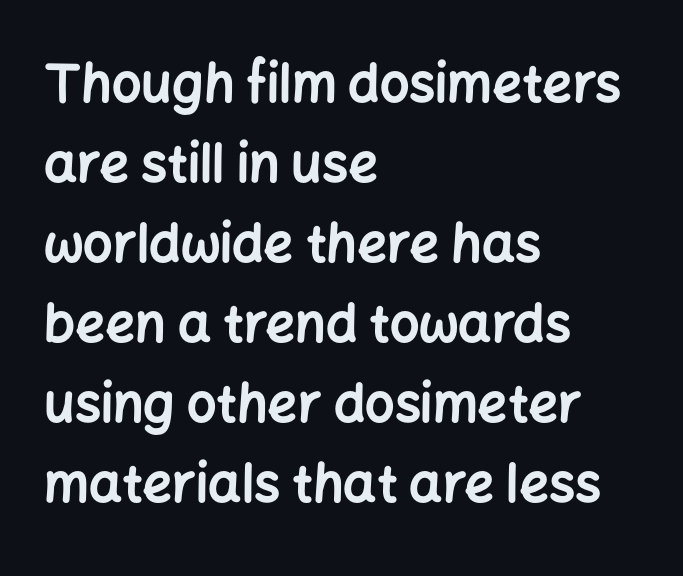
Letter spacing: default. These lines stack with their left ends in a neat column. The font family rendered here belongs to the sans-serif group. Each row of text sits above clean, open space. The letters advance in unequal steps, a hallmark of proportional type. One glance says typical: line gaps are just what's usual.
